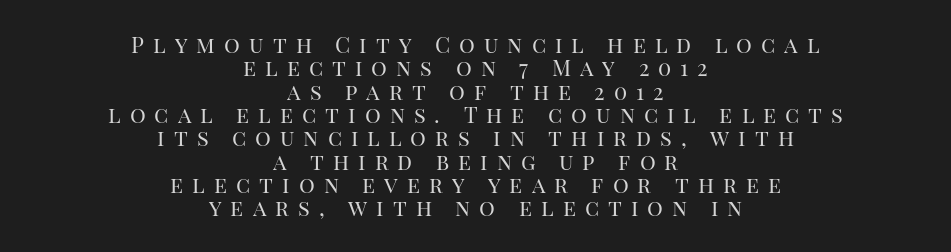
The image shows 22 px text type, upright; set centered, tight line spacing (1.06x), unusually wide letter spacing (+0.41 em), not underlined.
